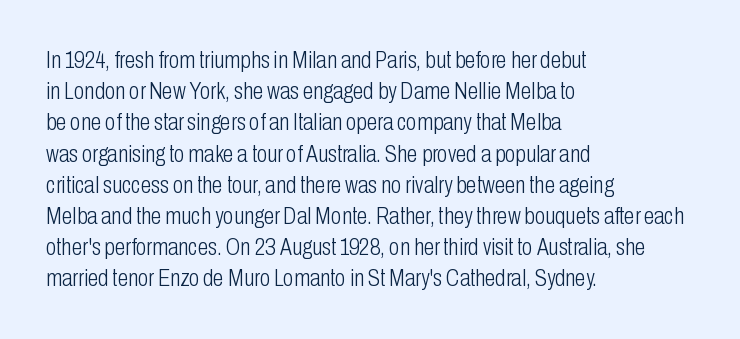
Q: Is the text bold? A: No.
Q: Is the text italic (slanted)? A: No, it is upright.
Q: Is the text underlined? A: No.
Q: How is the paragraph aligned? A: Left-aligned.
Q: Is the spacing between letters normal or unusually wide? A: Normal.
Q: Is the spacing between lines tight, normal or loose? A: Normal.
